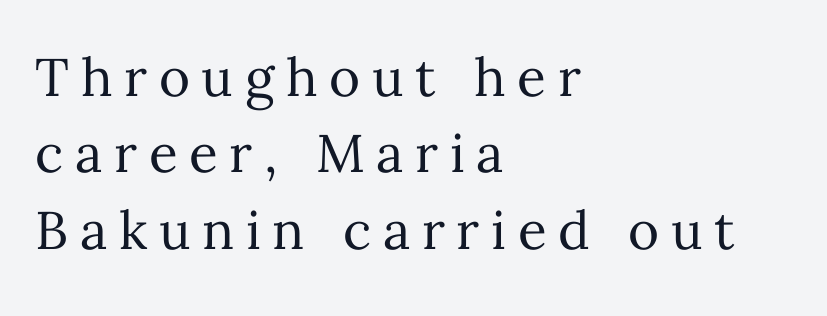
The image shows 53 px regular-weight type, upright; set left-aligned, normal line spacing (1.44x), unusually wide letter spacing (+0.22 em), not underlined; medium stroke contrast and a medium x-height.
